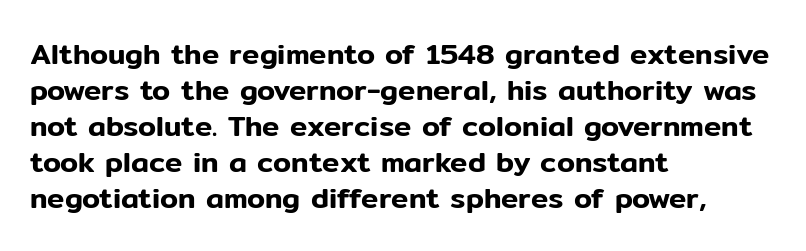
Lines of text with bare space underneath. A typesetter would call this zero additional tracking. Classification — sans serif. Compared with a centered layout, this one pins lines to the left instead. When letters stand straight like this, we call the style roman or upright.
